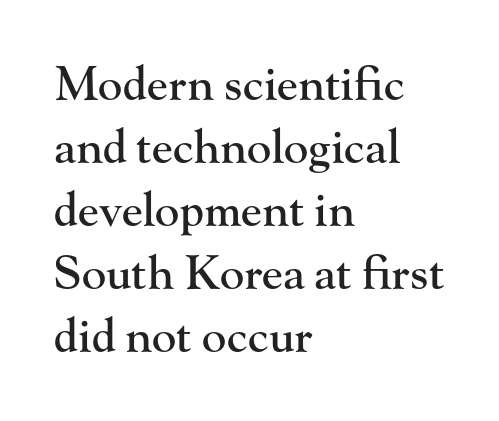
The image shows 46 px serif type, upright; set left-aligned, normal line spacing (1.37x), normal letter spacing, not underlined; high stroke contrast and a small x-height.
